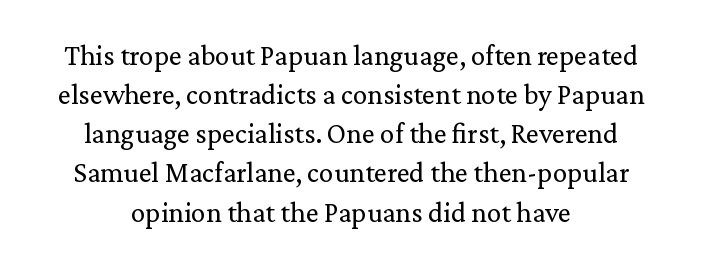
The image shows 29 px regular-weight serif type, upright; set centered, normal line spacing (1.35x), normal letter spacing, not underlined; medium stroke contrast and a medium x-height.
